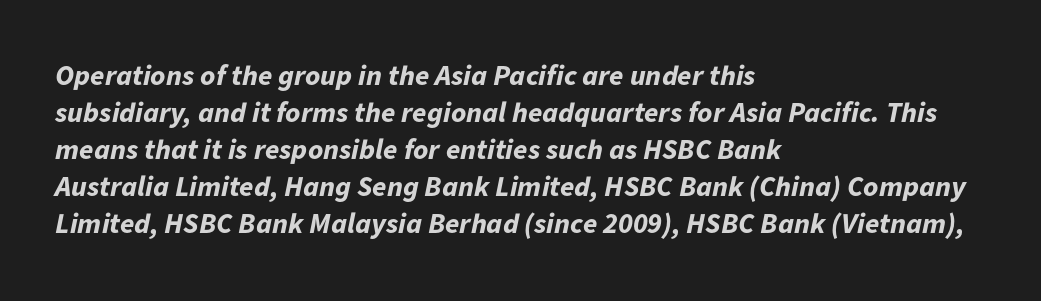
{"italic": "yes", "lean": "right", "slant_degrees": 11, "bold": "yes", "weight": "bold", "width": "normal", "stroke_contrast": "low", "x_height": "medium", "monospaced": "no", "underline": "no", "align": "left", "line_spacing": "normal", "line_spacing_ratio": 1.28, "letter_spacing": "normal", "letter_spacing_em": 0.0, "glyph_px": 29}
